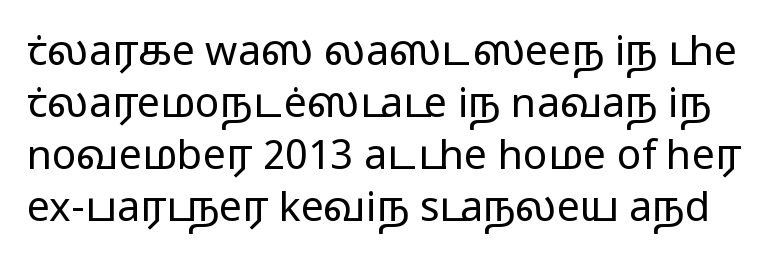
Notice how descenders clear the ascenders below comfortably — that's standard leading. Caption: face not bold, strokes unweighted. A roman cut, with each character standing at attention. The space beneath each line is pristine and unruled.
